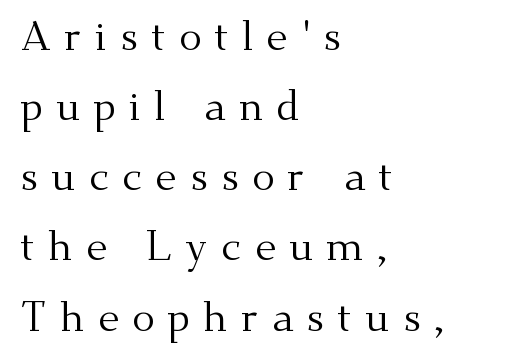
On a weight scale, this lands at 450 or below. These lines were composed using upright roman letters. You could not count columns in this text — the font is proportionally spaced. The leading is moderate, giving the passage an even texture.
